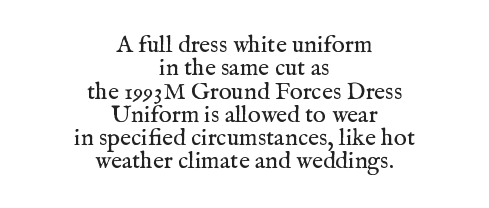
{"italic": "no", "bold": "no", "underline": "no", "align": "center", "line_spacing": "tight", "line_spacing_ratio": 0.97, "letter_spacing": "normal", "letter_spacing_em": 0.0, "glyph_px": 24}
